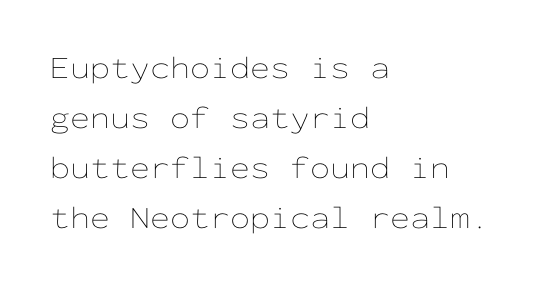
{"italic": "no", "bold": "no", "weight": "thin", "width": "wide", "stroke_contrast": "low", "x_height": "medium", "monospaced": "yes", "underline": "no", "align": "left", "line_spacing": "normal", "line_spacing_ratio": 1.56, "letter_spacing": "normal", "letter_spacing_em": 0.0, "glyph_px": 32}
